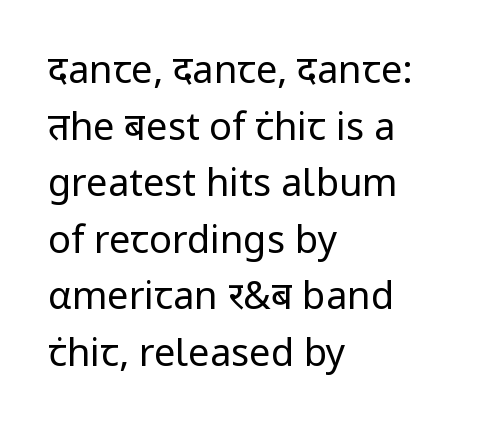
{"serif": "no", "italic": "no", "bold": "no", "weight": "regular", "width": "normal", "stroke_contrast": "low", "x_height": "medium", "monospaced": "no", "underline": "no", "align": "left", "line_spacing": "normal", "line_spacing_ratio": 1.49, "letter_spacing": "normal", "letter_spacing_em": 0.0, "glyph_px": 38}
